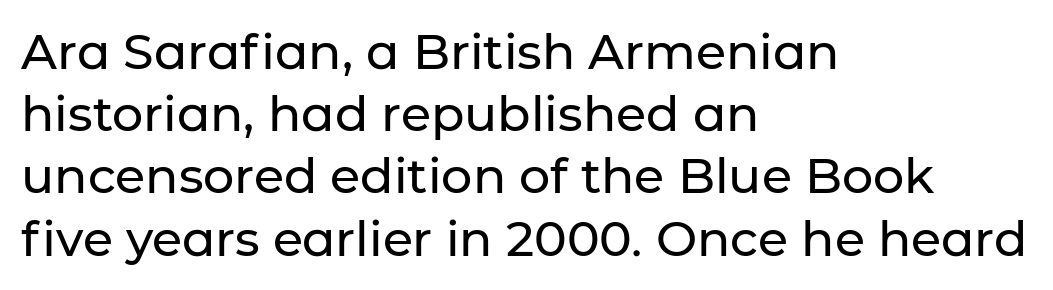
{"serif": "no", "italic": "no", "width": "normal", "stroke_contrast": "low", "x_height": "medium", "monospaced": "no", "underline": "no", "align": "left", "line_spacing": "normal", "line_spacing_ratio": 1.27, "letter_spacing": "normal", "letter_spacing_em": 0.0, "glyph_px": 49}
